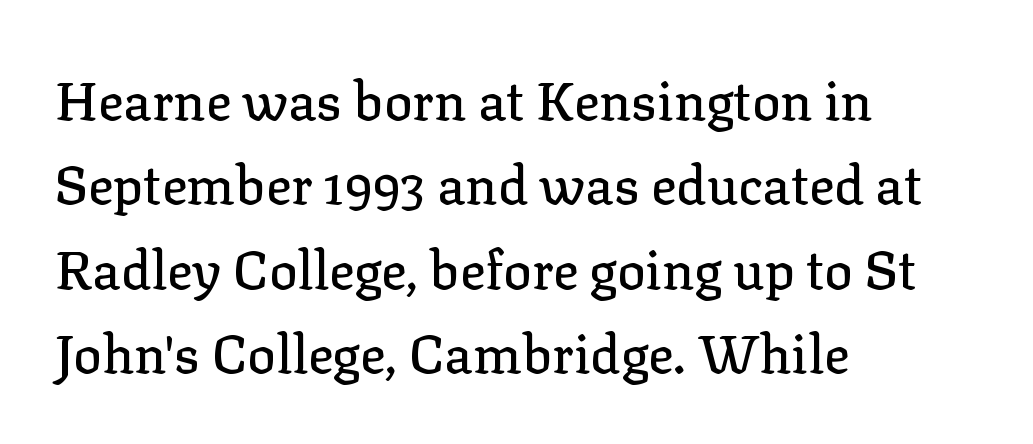
The image shows 53 px serif type, upright; set left-aligned, normal line spacing (1.59x), normal letter spacing, not underlined; low stroke contrast and a medium x-height.
